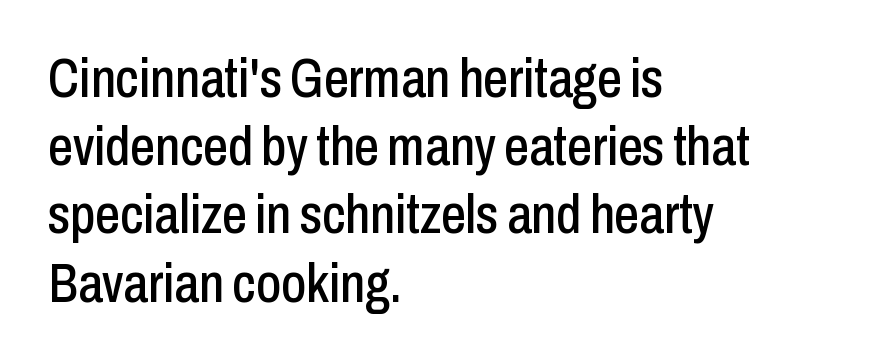
Bare-footed words on every line. Line beginnings align vertically; line endings do not. Each letter's strokes conclude bluntly, with no projecting serifs. Words appear dense and cohesive because spacing is normal. Looks like regular typesetting: each glyph gets only the width it needs. In terms of posture, this sample is upright.
